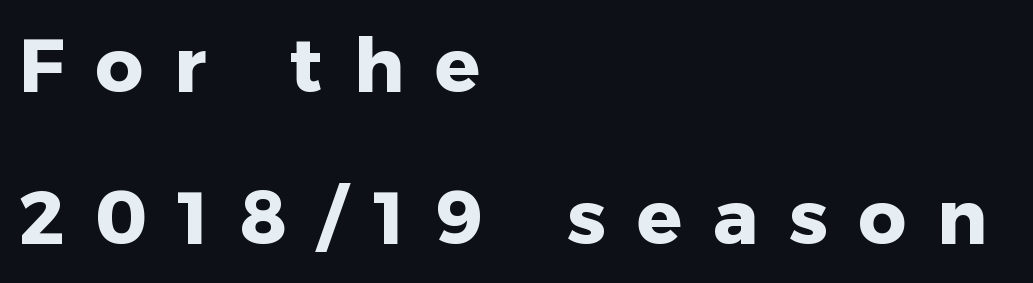
The image shows 75 px heavy sans-serif type, upright; set left-aligned, loose line spacing (2.03x), unusually wide letter spacing (+0.41 em), not underlined; low stroke contrast and a medium x-height.
